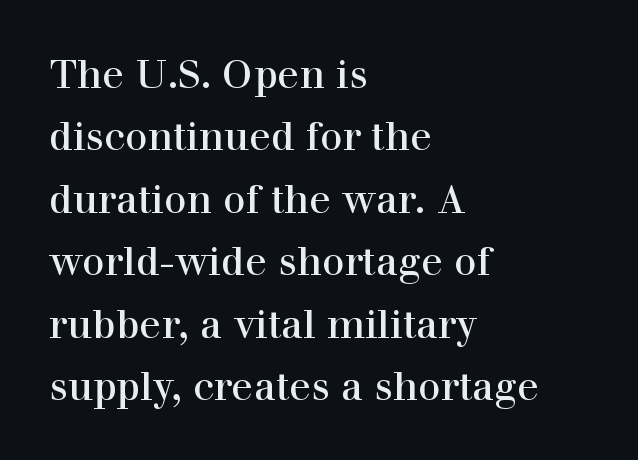
{"serif": "yes", "italic": "no", "width": "normal", "x_height": "medium", "monospaced": "no", "underline": "no", "align": "left", "line_spacing": "normal", "line_spacing_ratio": 1.56, "letter_spacing": "normal", "letter_spacing_em": 0.0, "glyph_px": 40}
